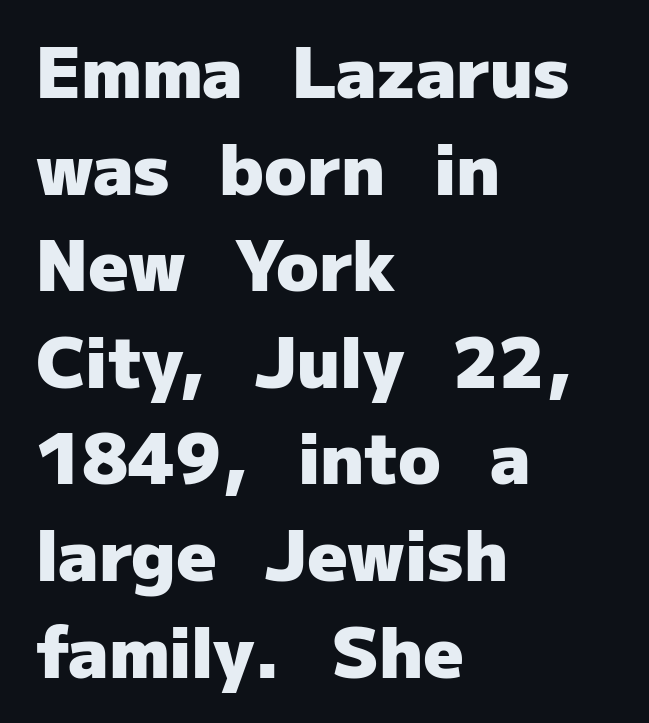
Standard letterfit; no display-style spreading of the glyphs. Teacher's note: observe the even left margin — that is flush-left alignment. The line-height multiplier appears to be the usual default. Only glyphs here, with clear space below each row. Grotesque or geometric, the face here clearly has no serifs.
